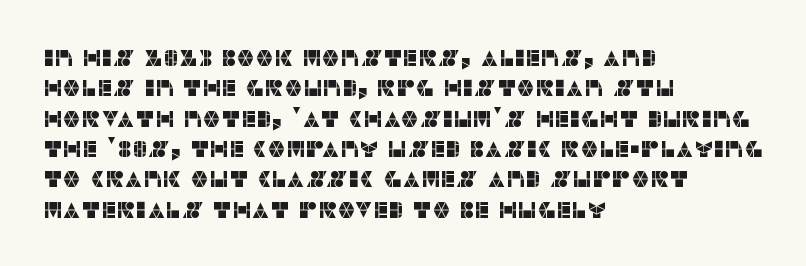
The face used here is rendered with its standard letterfit. These lines are set flush left with a ragged right edge. The glyphs are unaccompanied by any horizontal stroke below them. Normally led — the rows are evenly, conventionally spaced. Do the letters lean? They stand straight.
